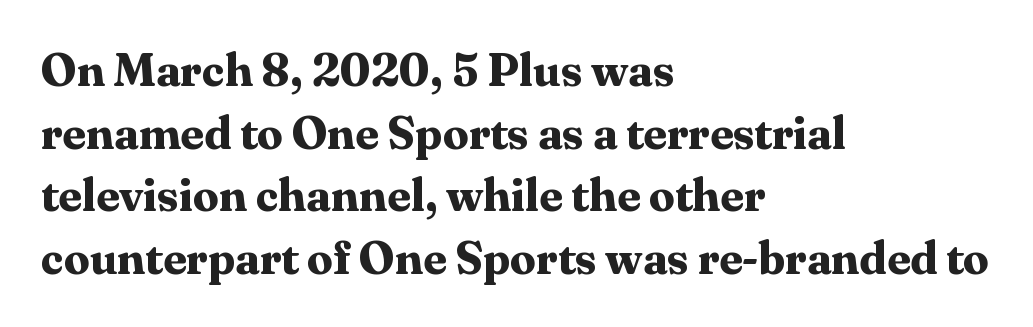
A clean baseline with only descenders dipping below it. The rendering anchors every line to the left-hand side. Thick stems and heavy bowls — unmistakably bold. Looks like regular typesetting: each glyph gets only the width it needs. In terms of posture, this sample is upright. The face used here is seriffed, in the tradition of book romans.
